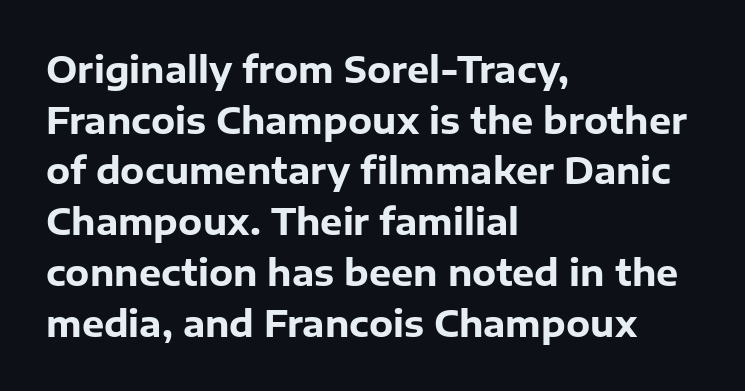
Q: Is the text bold? A: Yes.
Q: Is the text italic (slanted)? A: No, it is upright.
Q: Is the typeface a serif or a sans-serif typeface? A: Sans-serif.
Q: Is the text underlined? A: No.
Q: How is the paragraph aligned? A: Left-aligned.
Q: Is the spacing between letters normal or unusually wide? A: Normal.
Q: Is the spacing between lines tight, normal or loose? A: Normal.
Q: Width (condensed, normal, or wide)? A: Normal.
Q: Stroke contrast? A: Low.
Q: x-height? A: Medium.
Q: Monospaced? A: No.
